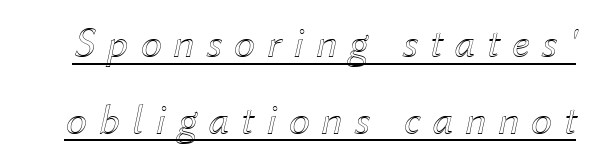
There's an unmistakable incline to the writing here. Each word looks stretched out because of the extra space between its letters. Decoration check: the copy is underlined. You could not count columns in this text — the font is proportionally spaced.
